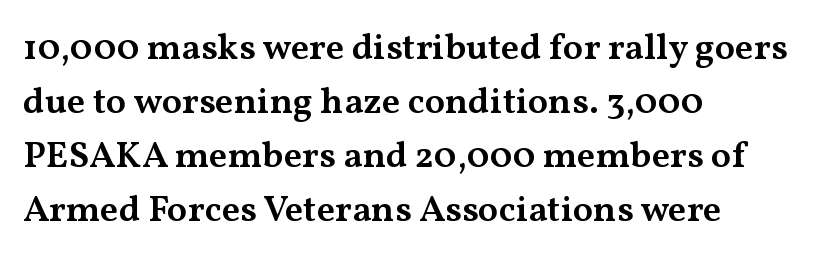
The image shows 37 px semibold, wide serif type, upright; set left-aligned, normal line spacing (1.46x), normal letter spacing, not underlined; medium stroke contrast and a medium x-height.
